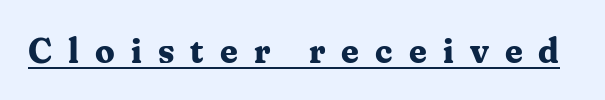
The image shows 35 px bold serif type, upright; set unusually wide letter spacing (+0.46 em), underlined; medium stroke contrast and a medium x-height.
